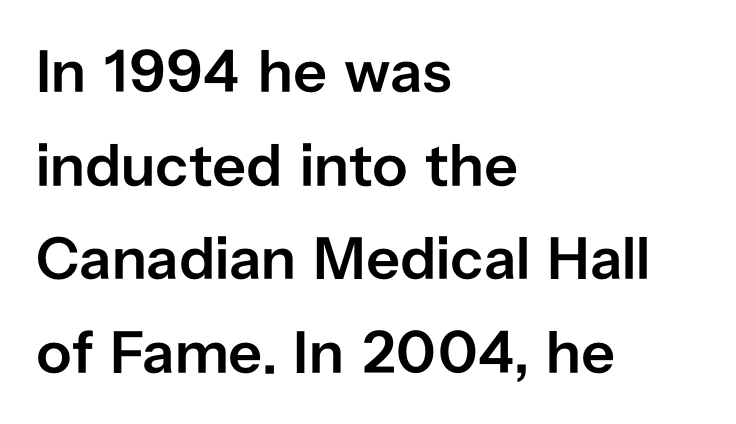
A semibold gives these letters moderate extra thickness, short of bold. Serif or sans? Sans — the stroke terminals are bare. Think of a printed novel: that variable character pitch is what you see here. The specimen reads as upright at a glance. Vertical spacing — default. Letter spacing: default.
